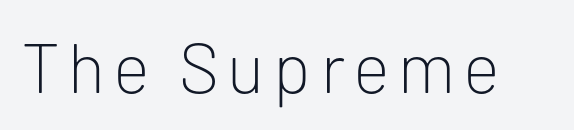
Q: Is the text bold? A: No.
Q: Is the text italic (slanted)? A: No, it is upright.
Q: Is the typeface a serif or a sans-serif typeface? A: Sans-serif.
Q: Is the text underlined? A: No.
Q: Width (condensed, normal, or wide)? A: Normal.
Q: Stroke contrast? A: Low.
Q: x-height? A: Medium.
Q: Monospaced? A: No.
